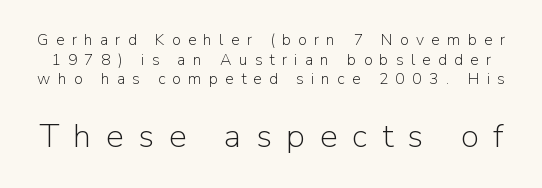
Q: Is the text bold? A: No.
Q: Is the text italic (slanted)? A: No, it is upright.
Q: Is the typeface a serif or a sans-serif typeface? A: Sans-serif.
Q: Is the text underlined? A: No.
Q: Is the spacing between letters normal or unusually wide? A: Unusually wide.
Q: Which block of text is set in a larger size, the first (top) or the second (bottom)? A: The second (bottom) one.
Q: Width (condensed, normal, or wide)? A: Normal.
Q: Stroke contrast? A: Low.
Q: x-height? A: Medium.
Q: Monospaced? A: No.
